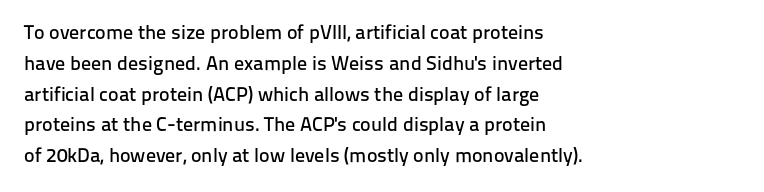
{"italic": "no", "underline": "no", "align": "left", "line_spacing": "normal", "line_spacing_ratio": 1.54, "letter_spacing": "normal", "letter_spacing_em": 0.0, "glyph_px": 20}
